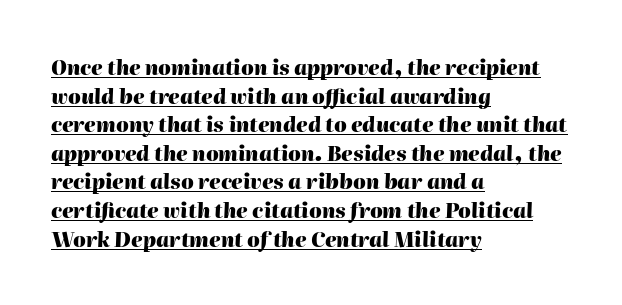
{"italic": "yes", "lean": "right", "slant_degrees": 2, "bold": "yes", "underline": "yes", "align": "left", "line_spacing": "normal", "line_spacing_ratio": 1.43, "letter_spacing": "normal", "letter_spacing_em": 0.0, "glyph_px": 20}
